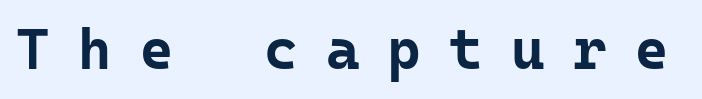
{"serif": "no", "italic": "no", "bold": "yes", "weight": "bold", "width": "normal", "stroke_contrast": "low", "x_height": "medium", "monospaced": "yes", "underline": "no", "letter_spacing": "wide", "letter_spacing_em": 0.5, "glyph_px": 57}
